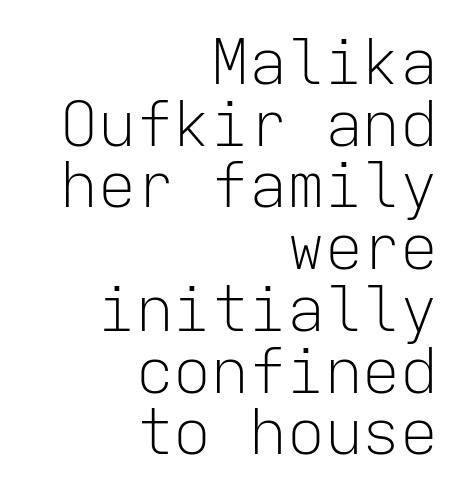
Q: Is the text bold? A: No.
Q: Is the text italic (slanted)? A: No, it is upright.
Q: Is the typeface a serif or a sans-serif typeface? A: Sans-serif.
Q: Is the text underlined? A: No.
Q: How is the paragraph aligned? A: Right-aligned.
Q: Is the spacing between letters normal or unusually wide? A: Normal.
Q: Is the spacing between lines tight, normal or loose? A: Tight.
Q: Width (condensed, normal, or wide)? A: Normal.
Q: Stroke contrast? A: Low.
Q: x-height? A: Medium.
Q: Monospaced? A: Yes.
